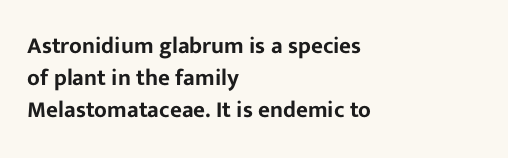
The image shows 23 px text type, upright; set left-aligned, normal line spacing (1.4x), normal letter spacing, not underlined.
